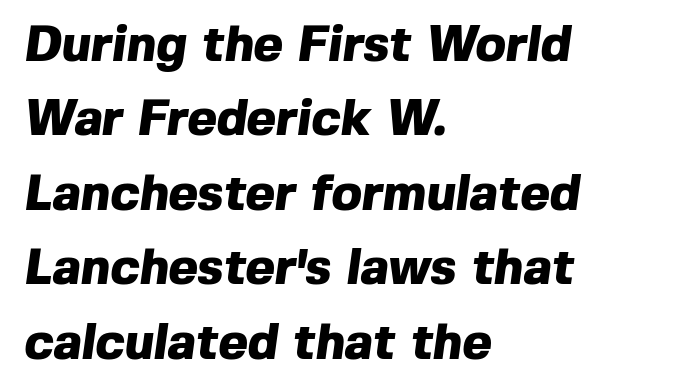
The image shows 50 px heavy sans-serif type; set left-aligned, normal line spacing (1.49x), normal letter spacing, not underlined; a medium x-height.
